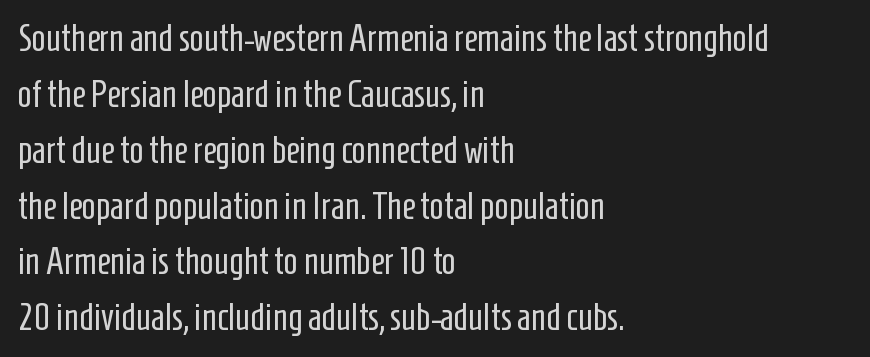
Beneath every word, the page is bare. Interline gaps are of average width in this sample. The face used here is proportionally spaced, like ordinary book or web type. A sans-serif font was chosen for this passage. The rendering keeps characters at their native spacing. The strokes carry an ordinary text weight at most.
